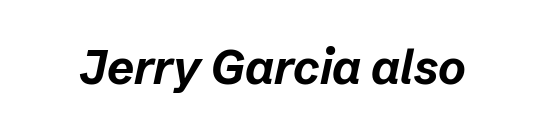
{"italic": "yes", "lean": "right", "slant_degrees": 12, "bold": "yes", "weight": "bold", "width": "normal", "stroke_contrast": "low", "x_height": "medium", "monospaced": "no", "underline": "no", "letter_spacing": "normal", "letter_spacing_em": 0.0, "glyph_px": 47}
